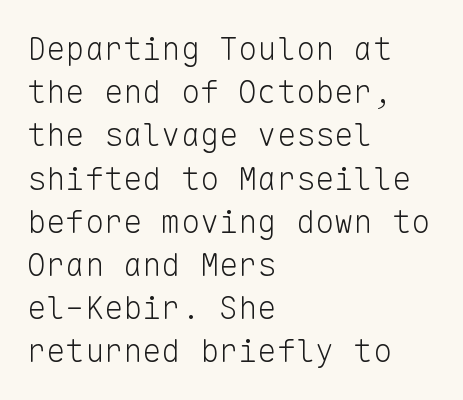
{"serif": "no", "italic": "no", "bold": "no", "weight": "light", "width": "normal", "stroke_contrast": "low", "x_height": "medium", "monospaced": "yes", "underline": "no", "align": "left", "line_spacing": "normal", "line_spacing_ratio": 1.35, "letter_spacing": "normal", "letter_spacing_em": 0.0, "glyph_px": 32}
